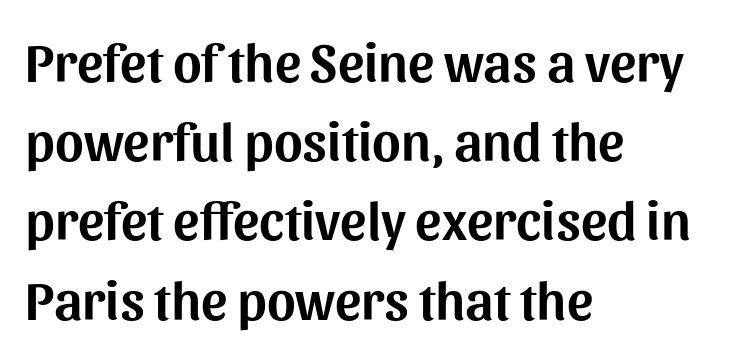
Each line starts at the same left margin while the right side varies. Each new line begins a customary step beneath the previous one. The passage shown is typed in a proportional face where columns would drift. The space directly below the letters is spotless. What kind of face is this? One without serifs — a sans.
